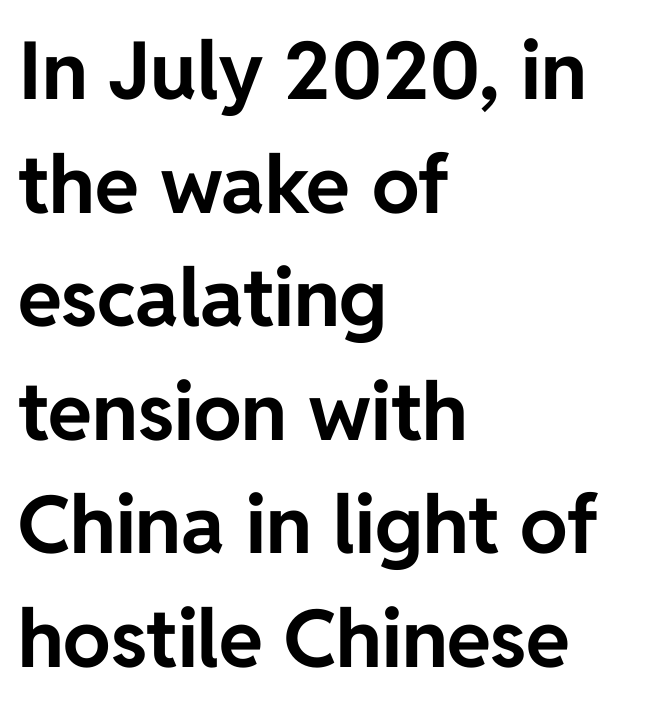
Q: Is the text bold? A: Yes.
Q: Is the text italic (slanted)? A: No, it is upright.
Q: Is the typeface a serif or a sans-serif typeface? A: Sans-serif.
Q: Is the text underlined? A: No.
Q: How is the paragraph aligned? A: Left-aligned.
Q: Is the spacing between letters normal or unusually wide? A: Normal.
Q: Is the spacing between lines tight, normal or loose? A: Normal.
Q: Width (condensed, normal, or wide)? A: Normal.
Q: Stroke contrast? A: Low.
Q: x-height? A: Medium.
Q: Monospaced? A: No.
